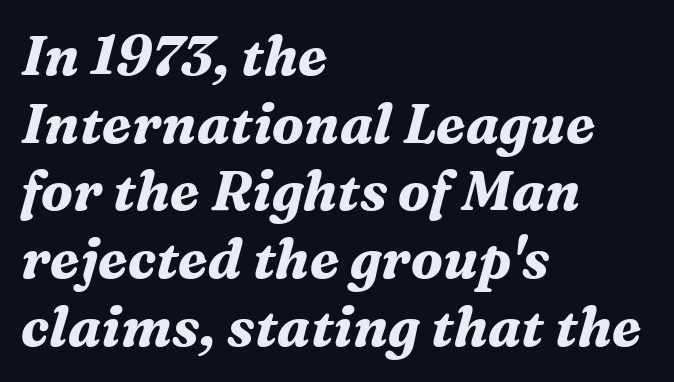
Q: Is the text bold? A: Yes.
Q: Is the text italic (slanted)? A: Yes, it leans right by about 16 degrees.
Q: Is the typeface a serif or a sans-serif typeface? A: Serif.
Q: Is the text underlined? A: No.
Q: How is the paragraph aligned? A: Left-aligned.
Q: Is the spacing between letters normal or unusually wide? A: Normal.
Q: Width (condensed, normal, or wide)? A: Normal.
Q: Stroke contrast? A: Medium.
Q: x-height? A: Medium.
Q: Monospaced? A: No.
